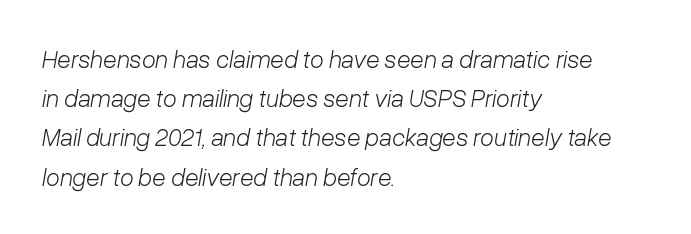
{"italic": "yes", "lean": "right", "slant_degrees": 10, "bold": "no", "underline": "no", "align": "left", "line_spacing": "normal", "line_spacing_ratio": 1.57, "letter_spacing": "normal", "letter_spacing_em": 0.0, "glyph_px": 25}
